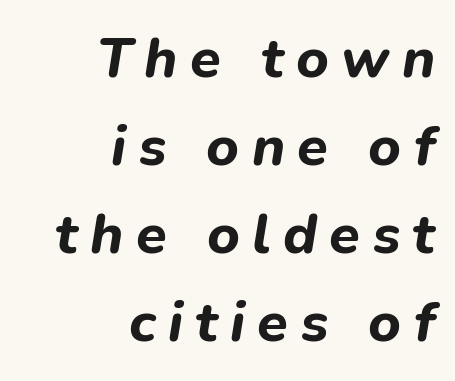
Every row of glyphs terminates at an identical x-position on the right. This rendering widens character spacing well past its baseline value. In terms of posture, this sample is oblique. The font is running at its bold setting. You could not count columns in this text — the font is proportionally spaced.
